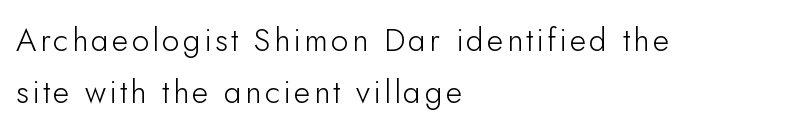
{"serif": "no", "italic": "no", "bold": "no", "weight": "light", "width": "normal", "stroke_contrast": "low", "x_height": "small", "monospaced": "no", "underline": "no", "align": "left", "line_spacing": "normal", "line_spacing_ratio": 1.62, "glyph_px": 32}
